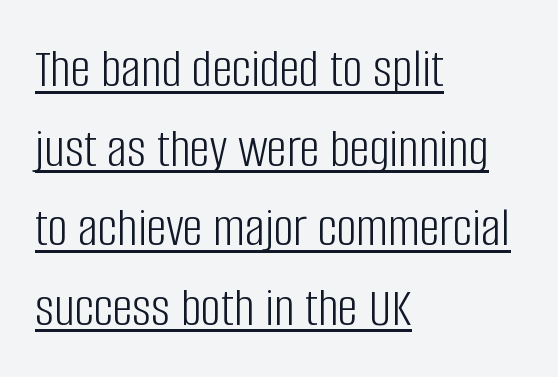
The image shows 56 px light, condensed sans-serif type, upright; set left-aligned, normal line spacing (1.42x), normal letter spacing, underlined; low stroke contrast and a large x-height.
